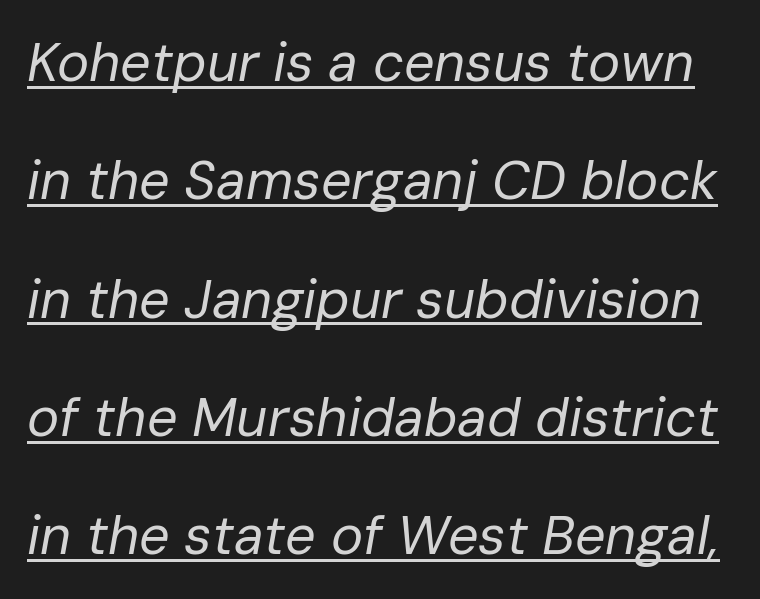
Nothing heavy about these letters — not bold at all. Does extra space separate the letters? No, they use regular spacing. This block would shrink considerably if given ordinary leading; it's expanded now. Varying glyph widths throughout — classic text-font behaviour. A typesetter would mark this as italic.
